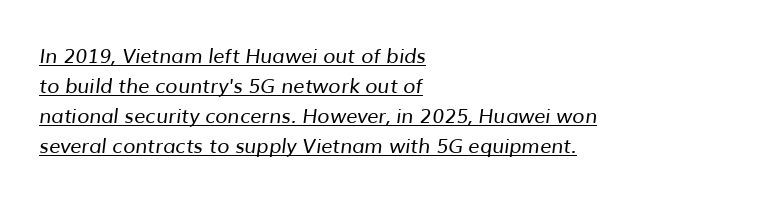
Regular leading. Is the stroke heavy? The answer is a plain regular-or-lighter. Every row of glyphs begins at an identical x-position on the left. The glyphs are accompanied by a horizontal stroke just below them. Here the glyphs are tracked normally, forming tight word shapes.
